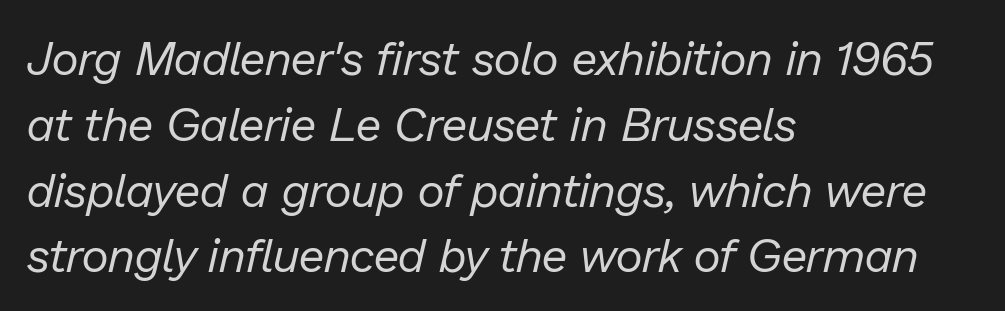
Q: Is the text bold? A: No.
Q: Is the text italic (slanted)? A: Yes, it leans right by about 13 degrees.
Q: Is the text underlined? A: No.
Q: How is the paragraph aligned? A: Left-aligned.
Q: Is the spacing between letters normal or unusually wide? A: Normal.
Q: Is the spacing between lines tight, normal or loose? A: Normal.
Q: Width (condensed, normal, or wide)? A: Normal.
Q: Stroke contrast? A: Low.
Q: x-height? A: Medium.
Q: Monospaced? A: No.
